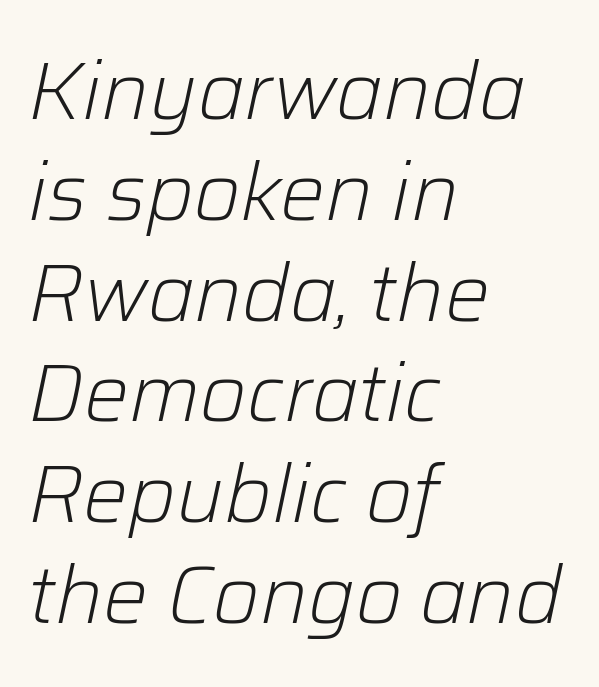
Q: Is the text bold? A: No.
Q: Is the text italic (slanted)? A: Yes, it leans right by about 12 degrees.
Q: Is the text underlined? A: No.
Q: How is the paragraph aligned? A: Left-aligned.
Q: Is the spacing between letters normal or unusually wide? A: Normal.
Q: Is the spacing between lines tight, normal or loose? A: Normal.
Q: Width (condensed, normal, or wide)? A: Normal.
Q: Stroke contrast? A: Low.
Q: x-height? A: Medium.
Q: Monospaced? A: No.
